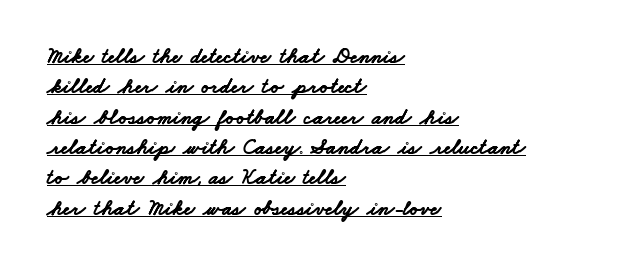
The image shows 22 px bold type; set left-aligned, normal line spacing (1.38x), normal letter spacing, underlined.
